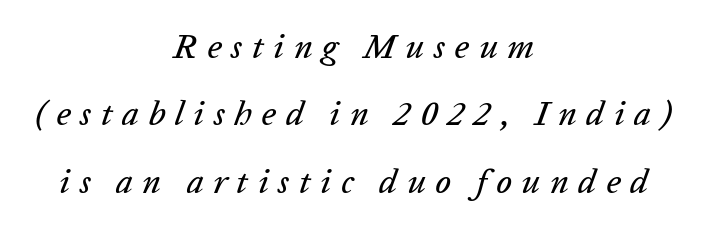
The image shows 34 px text type, italic (leaning right); set centered, loose line spacing (1.98x), unusually wide letter spacing (+0.28 em), not underlined; low stroke contrast and a medium x-height.
